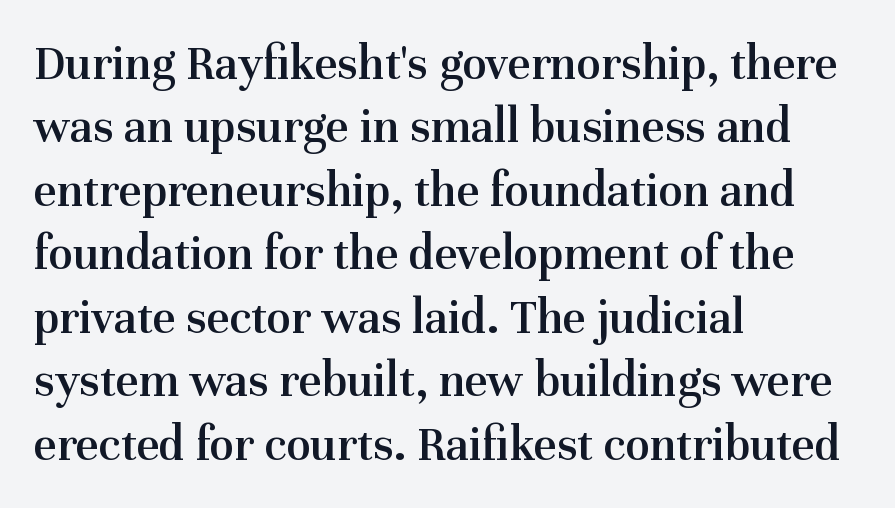
{"serif": "yes", "italic": "no", "bold": "semi", "weight": "semibold", "width": "normal", "stroke_contrast": "medium", "x_height": "medium", "monospaced": "no", "underline": "no", "align": "left", "line_spacing": "normal", "line_spacing_ratio": 1.27, "letter_spacing": "normal", "letter_spacing_em": 0.0, "glyph_px": 50}
